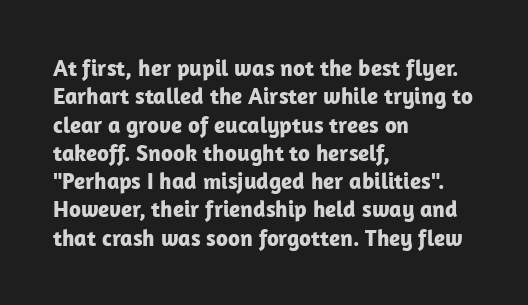
The image shows 23 px bold type, upright; set left-aligned, line spacing 1.23x, normal letter spacing, not underlined.
